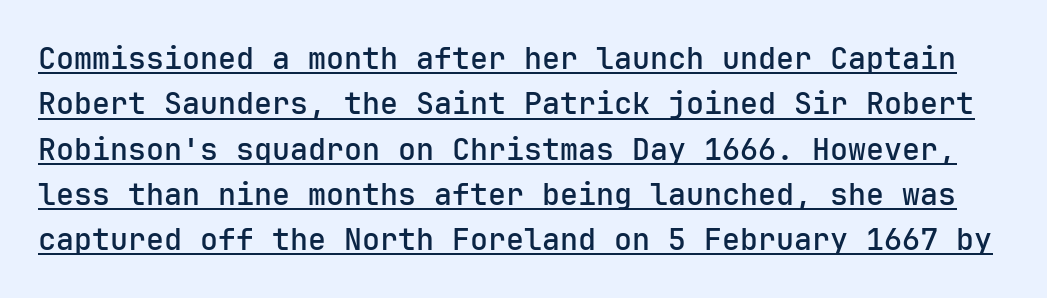
This sample carries an underscore along the baseline area. Students, observe: this is what conventionally led text looks like. A typesetter would mark this as roman, not italic. A typesetter would call this monospace, since all characters share one set width.
